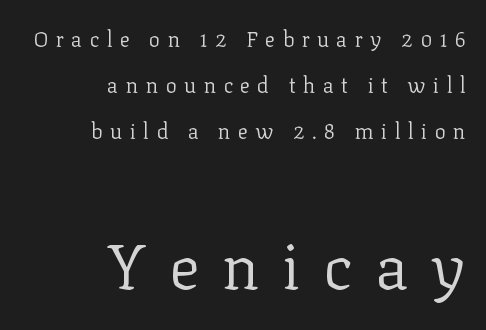
{"serif": "yes", "italic": "no", "bold": "no", "weight": "regular", "width": "normal", "stroke_contrast": "low", "x_height": "medium", "monospaced": "no", "underline": "no", "align": "right", "line_spacing": "loose", "line_spacing_ratio": 2.18, "letter_spacing": "wide", "letter_spacing_em": 0.35, "larger_block": "second", "size_ratio": 3.05, "glyph_px": 64}
